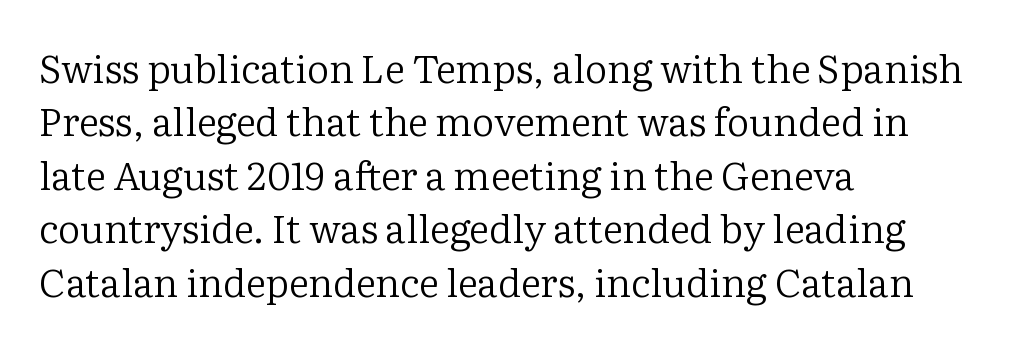
Q: Is the text bold? A: No.
Q: Is the text italic (slanted)? A: No, it is upright.
Q: Is the typeface a serif or a sans-serif typeface? A: Serif.
Q: Is the text underlined? A: No.
Q: How is the paragraph aligned? A: Left-aligned.
Q: Is the spacing between letters normal or unusually wide? A: Normal.
Q: Is the spacing between lines tight, normal or loose? A: Normal.
Q: Width (condensed, normal, or wide)? A: Normal.
Q: Stroke contrast? A: Low.
Q: x-height? A: Medium.
Q: Monospaced? A: No.
